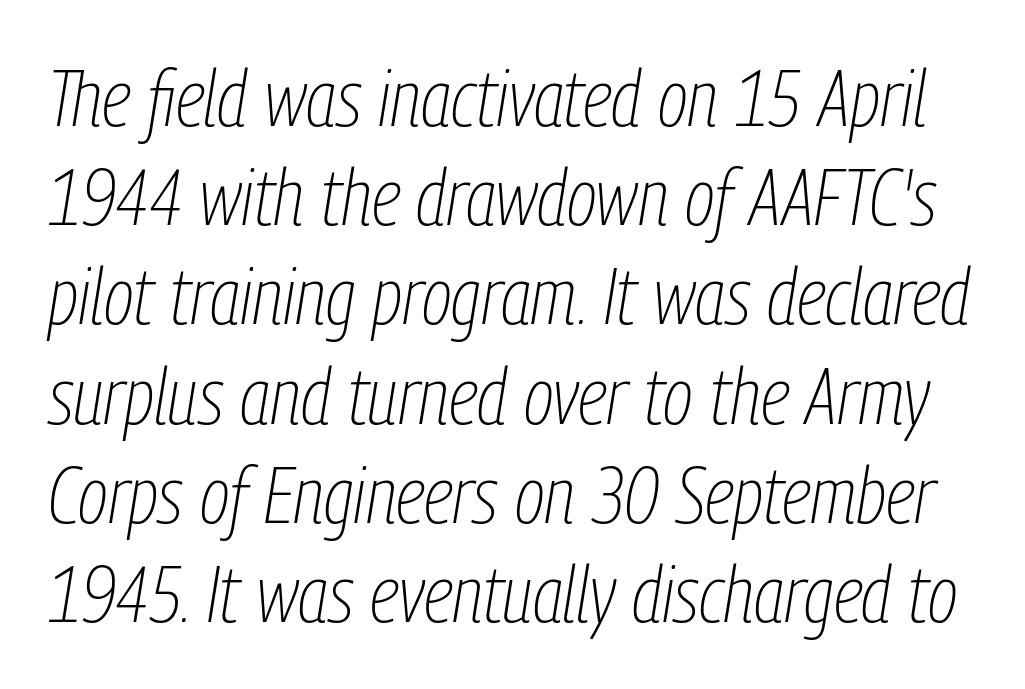
Underline: absent. Quick note: italic. Stem width sits at or under what a default text font uses. Think of a printed novel: that variable character pitch is what you see here.
